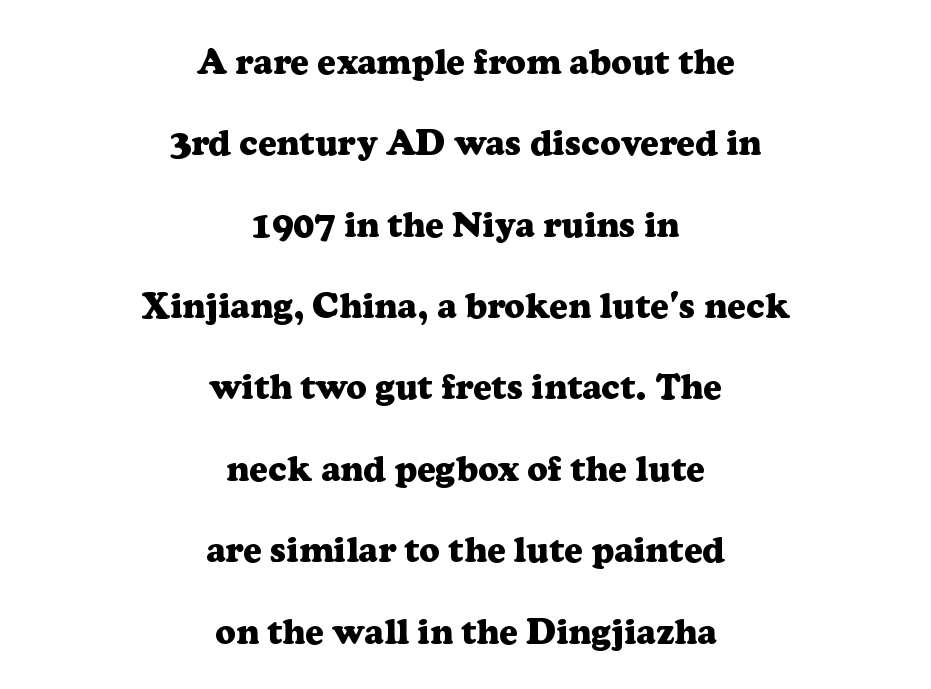
The image shows 36 px heavy serif type, upright; set centered, loose line spacing (2.26x), normal letter spacing, not underlined; low stroke contrast and a medium x-height.
